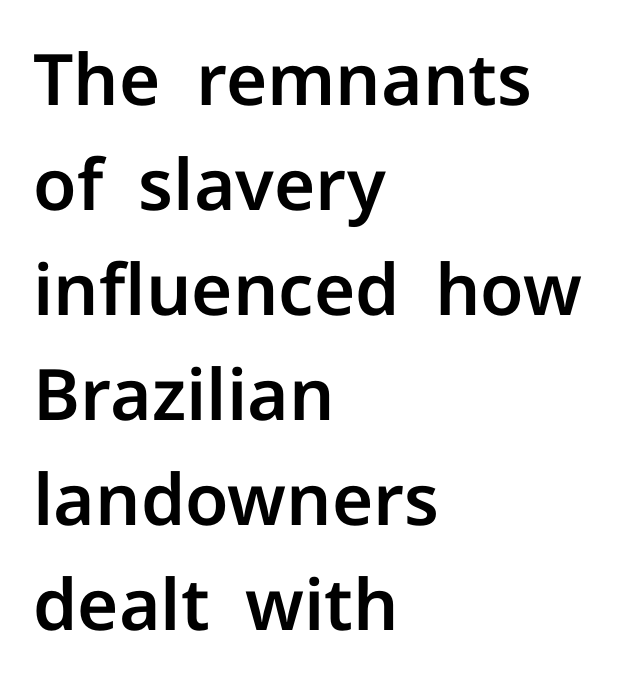
Q: Is the text italic (slanted)? A: No, it is upright.
Q: Is the typeface a serif or a sans-serif typeface? A: Sans-serif.
Q: Is the text underlined? A: No.
Q: How is the paragraph aligned? A: Left-aligned.
Q: Is the spacing between letters normal or unusually wide? A: Normal.
Q: Is the spacing between lines tight, normal or loose? A: Normal.
Q: Width (condensed, normal, or wide)? A: Normal.
Q: Stroke contrast? A: Low.
Q: x-height? A: Medium.
Q: Monospaced? A: No.
